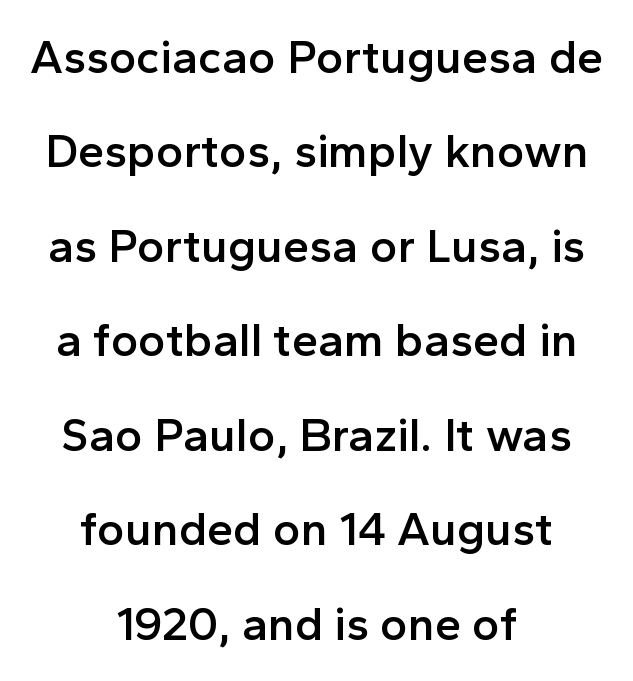
Q: Is the text bold? A: Semi-bold.
Q: Is the text italic (slanted)? A: No, it is upright.
Q: Is the typeface a serif or a sans-serif typeface? A: Sans-serif.
Q: Is the text underlined? A: No.
Q: How is the paragraph aligned? A: Centered.
Q: Is the spacing between letters normal or unusually wide? A: Normal.
Q: Is the spacing between lines tight, normal or loose? A: Loose.
Q: Width (condensed, normal, or wide)? A: Normal.
Q: x-height? A: Medium.
Q: Monospaced? A: No.
